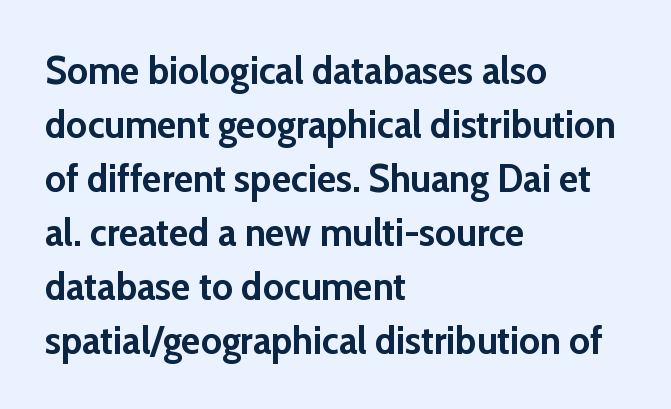
The image shows 40 px semibold sans-serif type, upright; set left-aligned, normal line spacing (1.35x), normal letter spacing, not underlined; low stroke contrast and a medium x-height.
